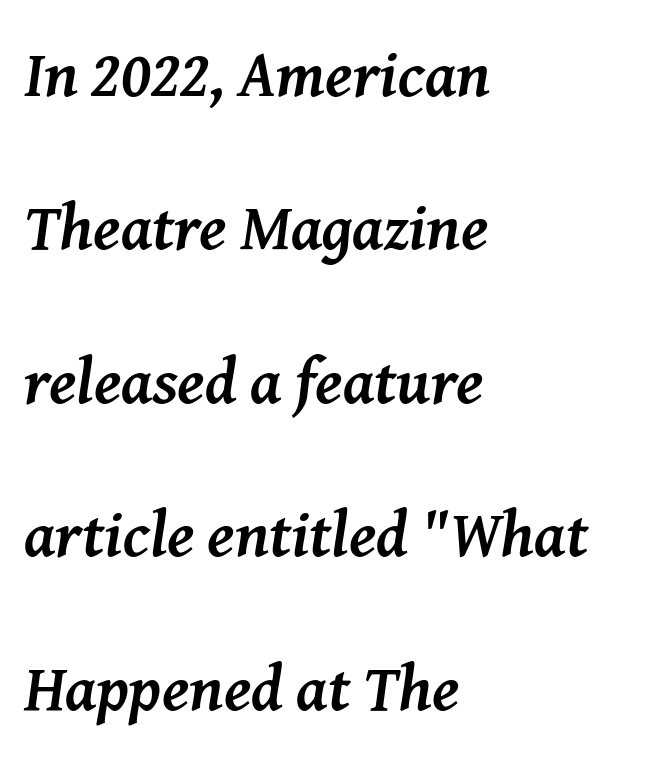
The image shows 65 px semibold serif type, italic (leaning right); set left-aligned, loose line spacing (2.36x), normal letter spacing, not underlined; medium stroke contrast and a medium x-height.
